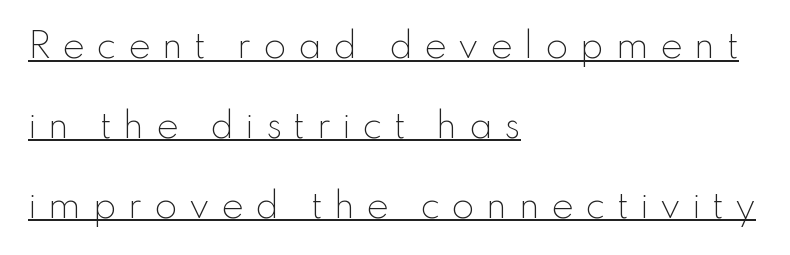
The image shows 34 px light sans-serif type, upright; set left-aligned, loose line spacing (2.35x), unusually wide letter spacing (+0.33 em), underlined; low stroke contrast and a small x-height.
